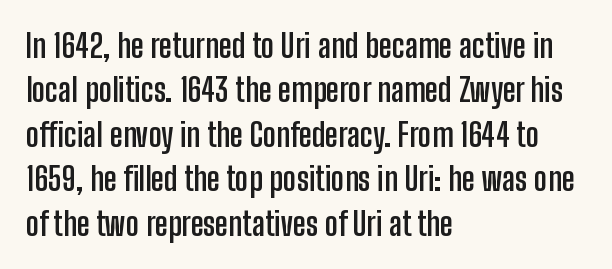
{"serif": "no", "italic": "no", "bold": "yes", "weight": "semibold", "width": "condensed", "stroke_contrast": "low", "x_height": "medium", "monospaced": "no", "underline": "no", "align": "left", "line_spacing": "normal", "line_spacing_ratio": 1.39, "letter_spacing": "normal", "letter_spacing_em": 0.0, "glyph_px": 32}
